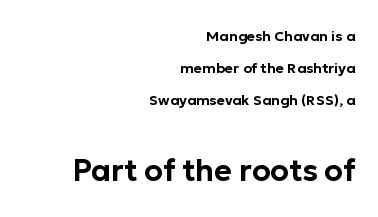
{"serif": "no", "italic": "no", "width": "normal", "stroke_contrast": "low", "x_height": "medium", "monospaced": "no", "underline": "no", "align": "right", "line_spacing": "loose", "line_spacing_ratio": 2.29, "letter_spacing": "normal", "letter_spacing_em": 0.0, "larger_block": "second", "size_ratio": 2.14, "glyph_px": 30}
